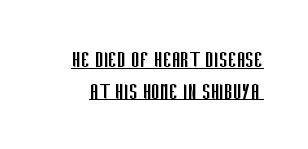
{"italic": "no", "bold": "no", "underline": "yes", "line_spacing_ratio": 1.22, "letter_spacing": "normal", "letter_spacing_em": 0.0, "glyph_px": 26}
